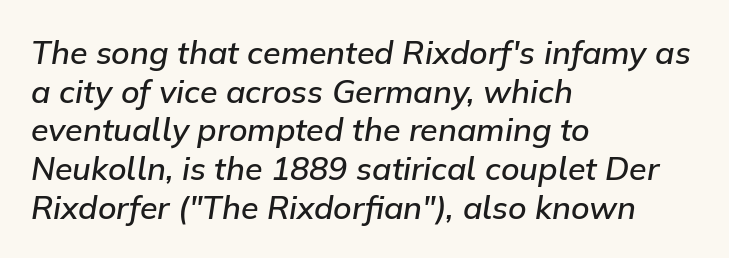
Here the designer chose a conventional face with non-uniform glyph widths. There is no visible air inserted between adjacent glyphs. Semibold letterforms, between regular and bold. Check under the words: just untouched page. If you drew a ruler down the left edge, every line would touch it.
